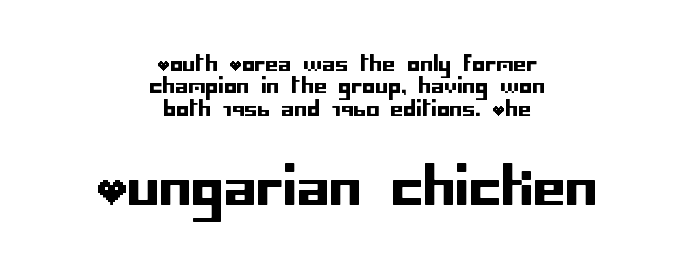
Clear beneath every line of the passage. Does the bottom block carry the larger type? Yes, it does. A student would call this center alignment; a typographer would say set centered. This is roman type, the default non-slanted kind. The type family on display is of the sans-serif kind. Regarding leading, the lines here are crowded together.
